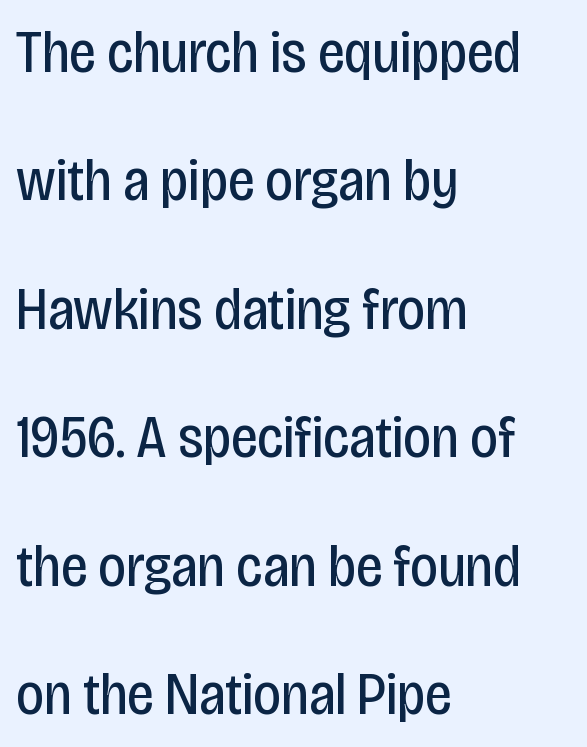
Summary of weight: not heavy and not bold. Honestly, there is no underline to notice here at all. A typesetter would call this leading open, well beyond the default. This sample has the flowing, uneven cadence of proportional lettering. Line starts are locked; line ends wander.
